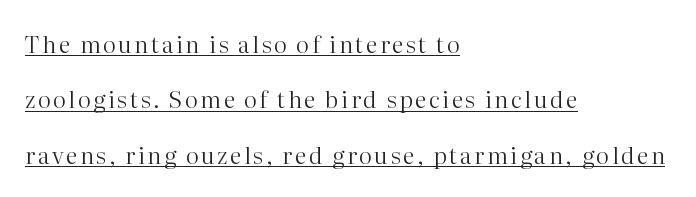
{"italic": "no", "bold": "no", "underline": "yes", "align": "left", "line_spacing": "loose", "line_spacing_ratio": 2.41, "glyph_px": 23}
